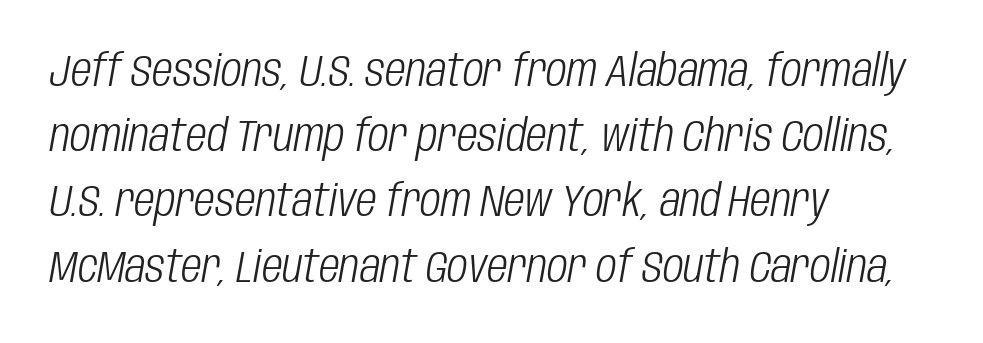
Q: Is the text bold? A: No.
Q: Is the text italic (slanted)? A: Yes, it leans right by about 10 degrees.
Q: Is the text underlined? A: No.
Q: How is the paragraph aligned? A: Left-aligned.
Q: Is the spacing between letters normal or unusually wide? A: Normal.
Q: Is the spacing between lines tight, normal or loose? A: Normal.
Q: Width (condensed, normal, or wide)? A: Condensed.
Q: Stroke contrast? A: Low.
Q: x-height? A: Large.
Q: Monospaced? A: No.
